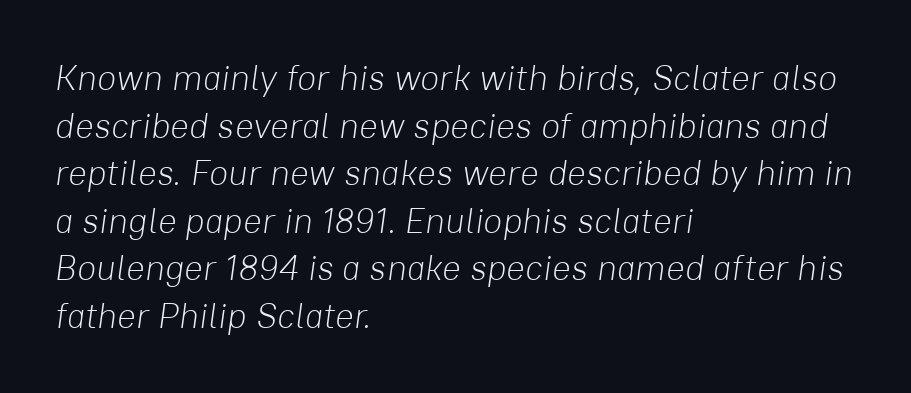
The image shows 35 px light type, italic (leaning right); set left-aligned, normal line spacing (1.36x), normal letter spacing, not underlined; low stroke contrast and a medium x-height.
